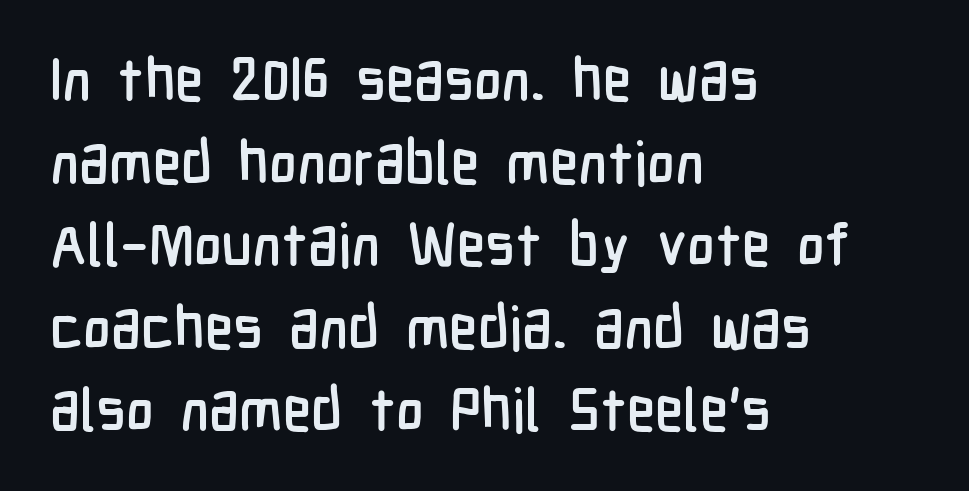
Here the designer chose a conventional face with non-uniform glyph widths. Summary of vertical rhythm: regular, with standard interline spacing. Letter spacing: default. Italic? Not at all — the glyphs are vertical. Each line starts at the same left margin while the right side varies. The designer went with a sans here, leaving each stem footless.
